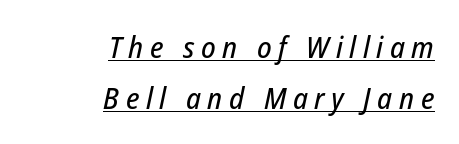
The image shows 30 px condensed type, italic (leaning right); set right-aligned, line spacing 1.71x, unusually wide letter spacing (+0.22 em), underlined; low stroke contrast and a medium x-height.
